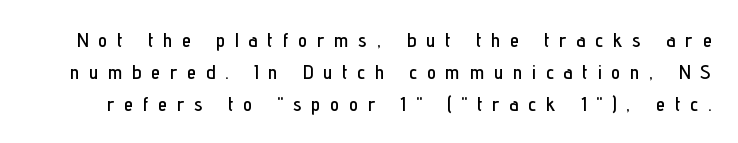
Observe the wide spacing: letters keep a clear distance from each other. The rows are spaced the way most documents space them. Characters remain perfectly vertical along every line. The space beneath each line is pristine and unruled.
